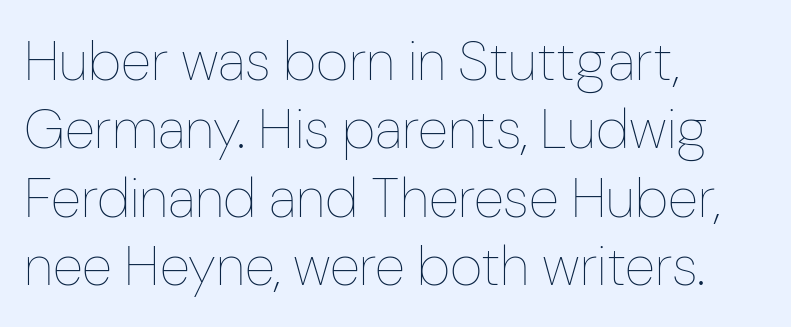
Q: Is the text bold? A: No.
Q: Is the text italic (slanted)? A: No, it is upright.
Q: Is the text underlined? A: No.
Q: How is the paragraph aligned? A: Left-aligned.
Q: Is the spacing between letters normal or unusually wide? A: Normal.
Q: Width (condensed, normal, or wide)? A: Condensed.
Q: Stroke contrast? A: Low.
Q: x-height? A: Medium.
Q: Monospaced? A: No.
